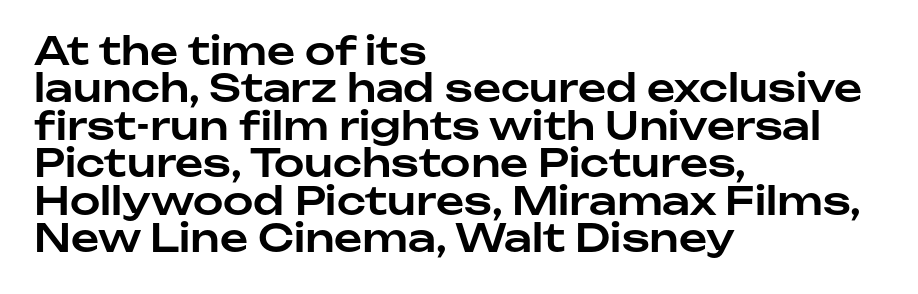
The image shows 39 px sans-serif type, upright; set left-aligned, tight line spacing (0.96x), normal letter spacing, not underlined; low stroke contrast and a medium x-height.
